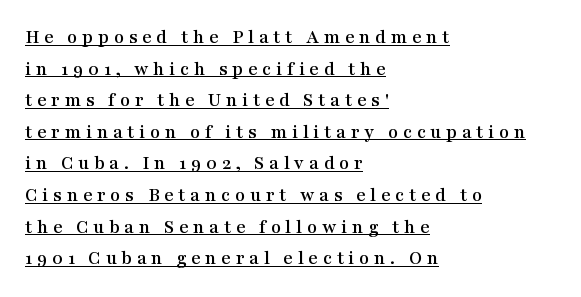
The image shows 20 px text type, upright; set left-aligned, normal line spacing (1.58x), unusually wide letter spacing (+0.24 em), underlined.
